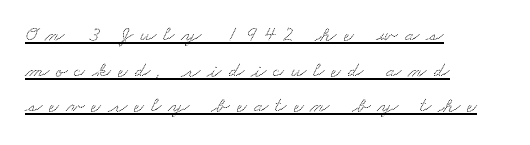
The image shows 22 px text type; set left-aligned, normal line spacing (1.62x), unusually wide letter spacing (+0.31 em), underlined.
